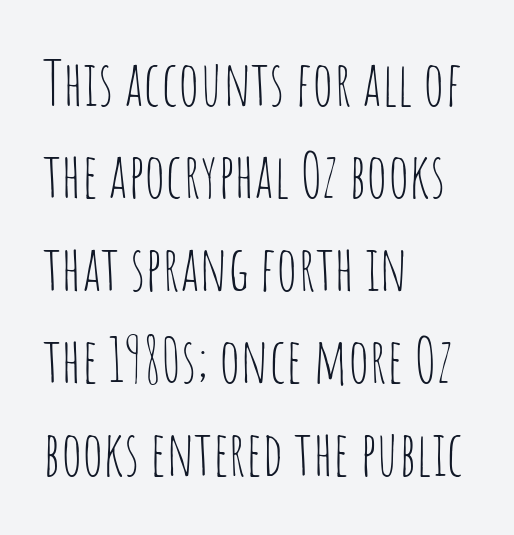
Font category for this specimen: sans-serif. A clean baseline with only descenders dipping below it. The letters stand straight up with perfectly vertical stems. What's the leading like? Ordinary, nothing unusual. A student would call this left alignment; a typographer would say flush left, rag right. This sample has the flowing, uneven cadence of proportional lettering.
